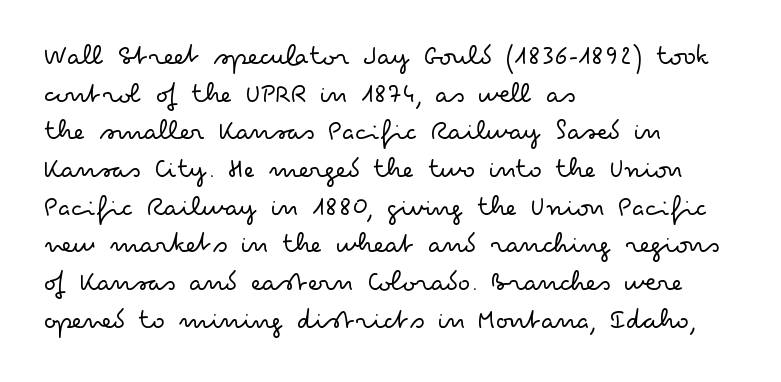
Vertical strokes here are truly vertical. The typesetting does not lean heavy: it is not bold. The font family rendered here belongs to the sans-serif group. Proportional: the letters do not fall into vertical columns.
